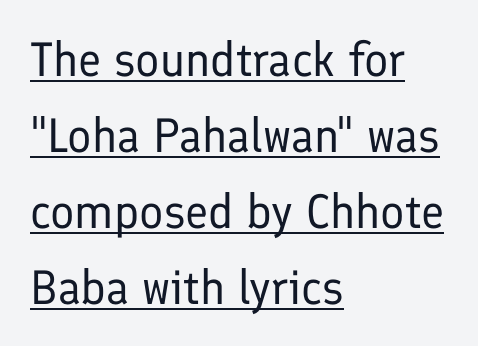
The image shows 48 px regular-weight sans-serif type, upright; set left-aligned, normal line spacing (1.58x), normal letter spacing, underlined; low stroke contrast and a medium x-height.
